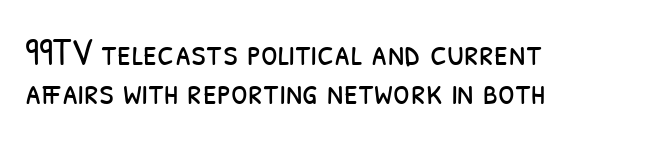
{"serif": "no", "bold": "no", "weight": "light", "width": "condensed", "stroke_contrast": "low", "x_height": "medium", "monospaced": "no", "underline": "no", "align": "left", "line_spacing": "tight", "line_spacing_ratio": 1.03, "letter_spacing": "normal", "letter_spacing_em": 0.0, "glyph_px": 38}
